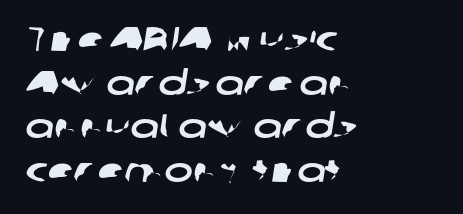
{"serif": "no", "width": "wide", "stroke_contrast": "low", "x_height": "medium", "monospaced": "no", "underline": "no", "align": "left", "line_spacing": "normal", "line_spacing_ratio": 1.28, "letter_spacing": "normal", "letter_spacing_em": 0.0, "glyph_px": 34}
